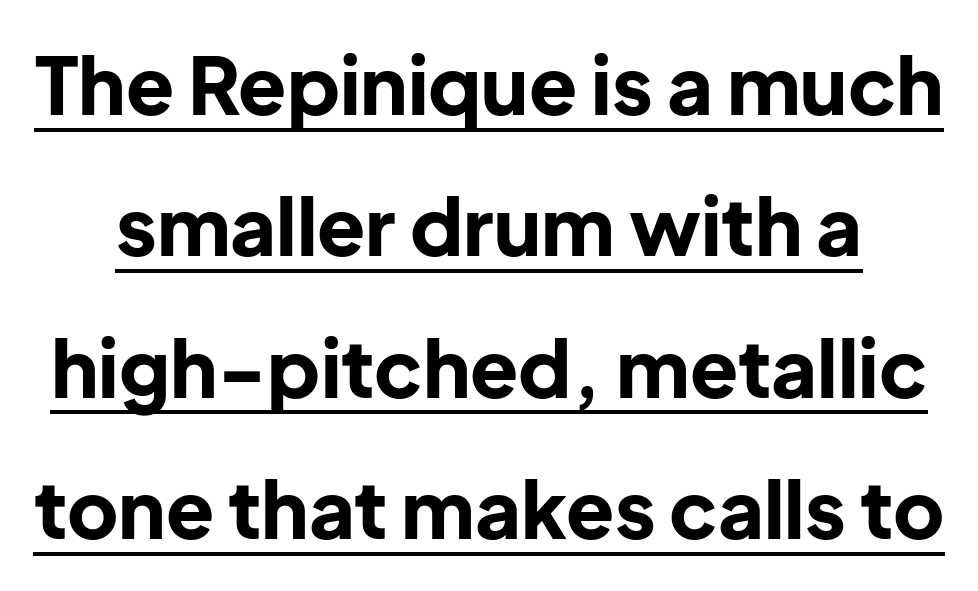
The image shows 79 px bold sans-serif type, upright; set line spacing 1.79x, normal letter spacing, underlined; low stroke contrast and a medium x-height.
